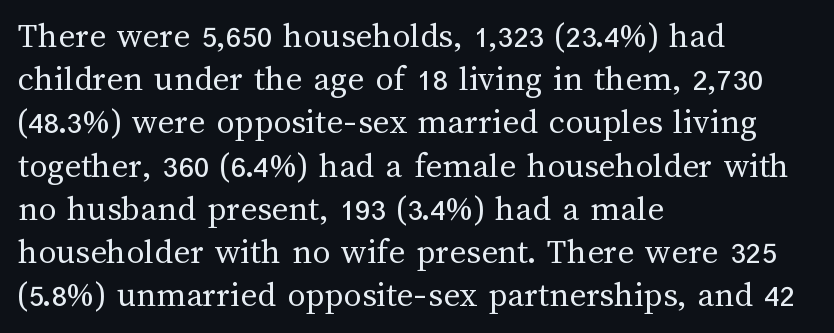
The image shows 36 px regular-weight type, upright; set left-aligned, line spacing 1.2x, normal letter spacing, not underlined; medium stroke contrast and a medium x-height.
